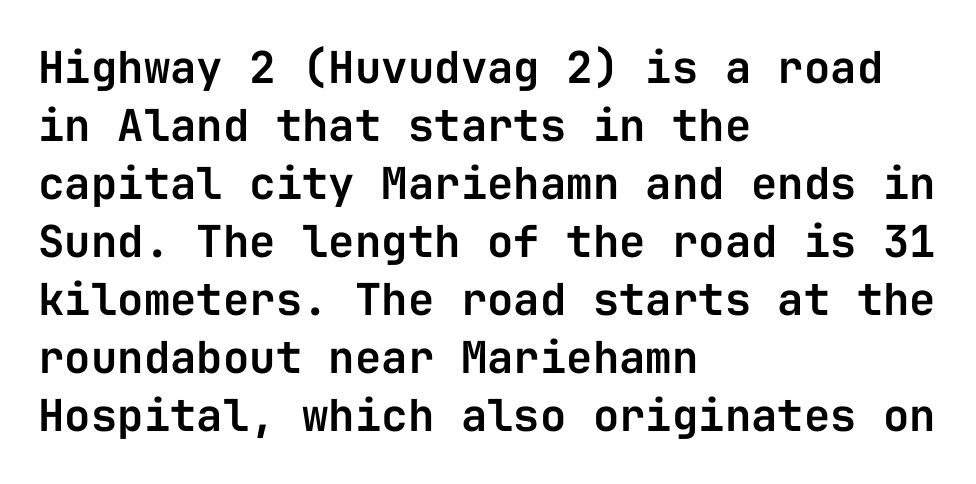
Q: Is the text italic (slanted)? A: No, it is upright.
Q: Is the typeface a serif or a sans-serif typeface? A: Sans-serif.
Q: Is the text underlined? A: No.
Q: How is the paragraph aligned? A: Left-aligned.
Q: Is the spacing between letters normal or unusually wide? A: Normal.
Q: Is the spacing between lines tight, normal or loose? A: Normal.
Q: Width (condensed, normal, or wide)? A: Normal.
Q: Stroke contrast? A: Low.
Q: x-height? A: Medium.
Q: Monospaced? A: Yes.
